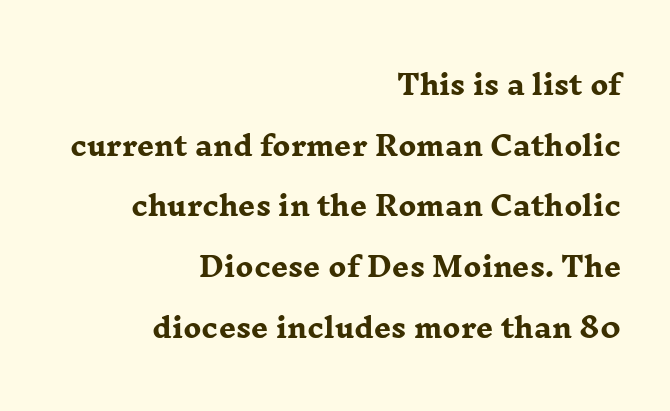
A typesetter would mark this as roman, not italic. The area under the type is left untouched. Rows of type keep a wide berth in the vertical direction. The line texture is even and compact thanks to regular tracking.
